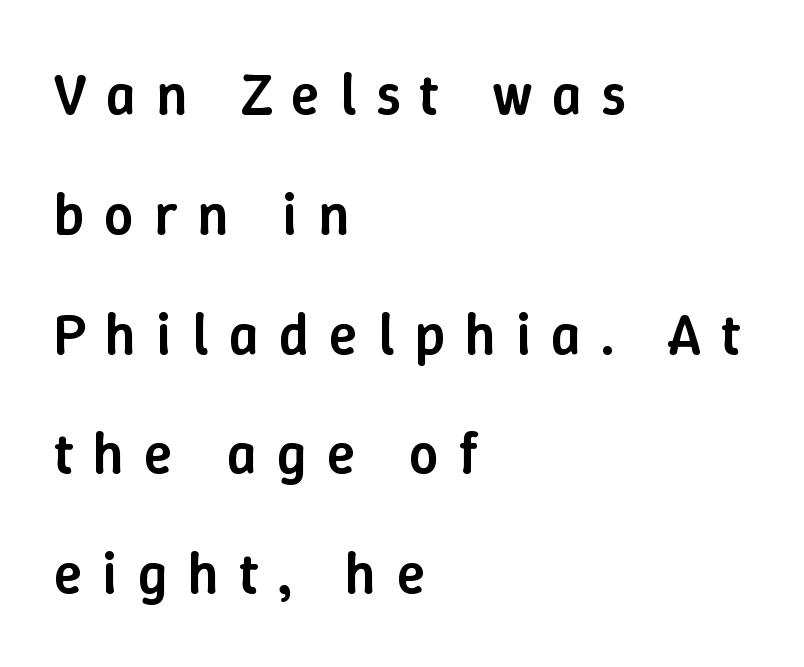
The image shows 59 px semibold type, upright; set left-aligned, loose line spacing (2.03x), unusually wide letter spacing (+0.33 em), not underlined; low stroke contrast and a medium x-height.
